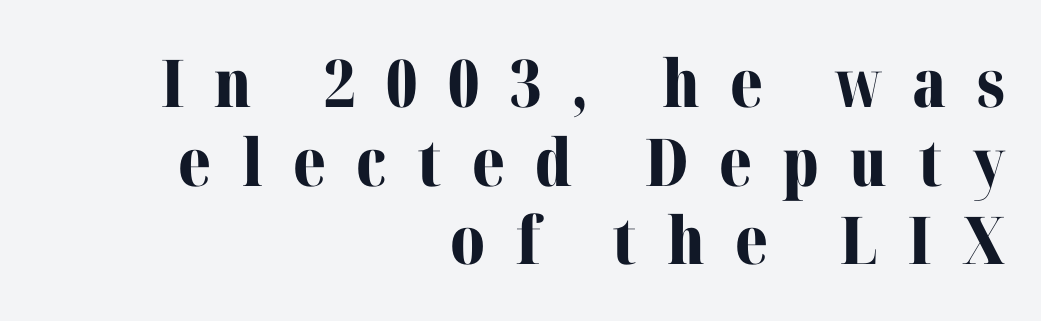
The horizontal fit of the characters is loose and conspicuously gappy. Posture: upright roman. Typeset ragged left — the right edge is the straight one. Varying glyph widths throughout — classic text-font behaviour. Rule under the text: the space is simply empty. What weight is shown? A full bold with thick strokes.
